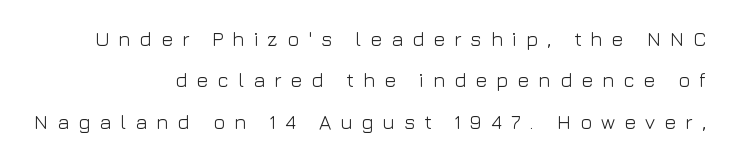
The font sits on the lighter half of the weight spectrum, regular included. The gaps between neighbouring characters are conspicuously large. Vertically, the passage feels expansive, rows floating well apart. These lines stack with their right ends in a neat column.
